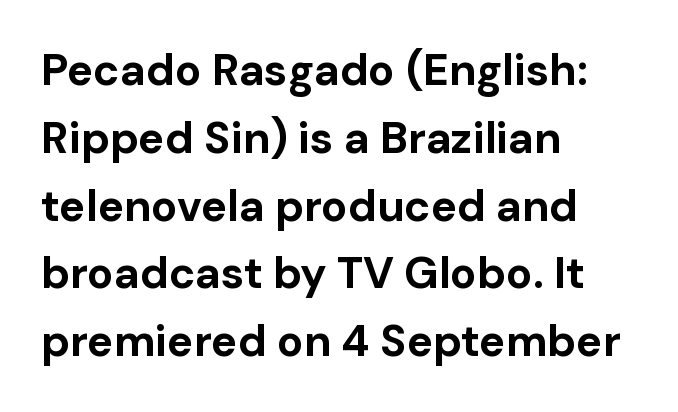
Q: Is the text bold? A: Yes.
Q: Is the text italic (slanted)? A: No, it is upright.
Q: Is the typeface a serif or a sans-serif typeface? A: Sans-serif.
Q: Is the text underlined? A: No.
Q: How is the paragraph aligned? A: Left-aligned.
Q: Is the spacing between letters normal or unusually wide? A: Normal.
Q: Is the spacing between lines tight, normal or loose? A: Normal.
Q: Width (condensed, normal, or wide)? A: Normal.
Q: Stroke contrast? A: Low.
Q: x-height? A: Medium.
Q: Monospaced? A: No.
